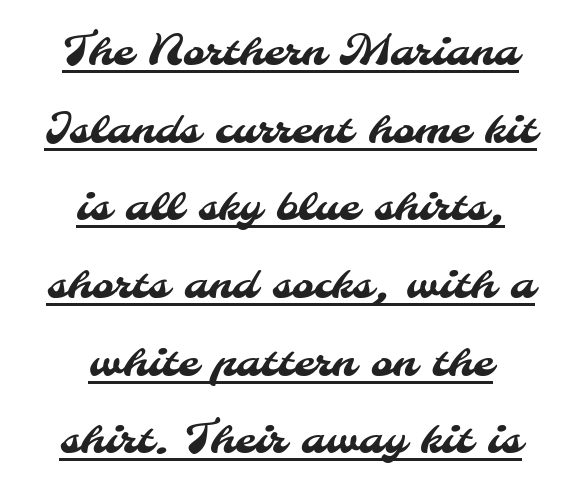
The image shows 42 px sans-serif type; set centered, line spacing 1.85x, normal letter spacing, underlined; medium stroke contrast and a small x-height.
